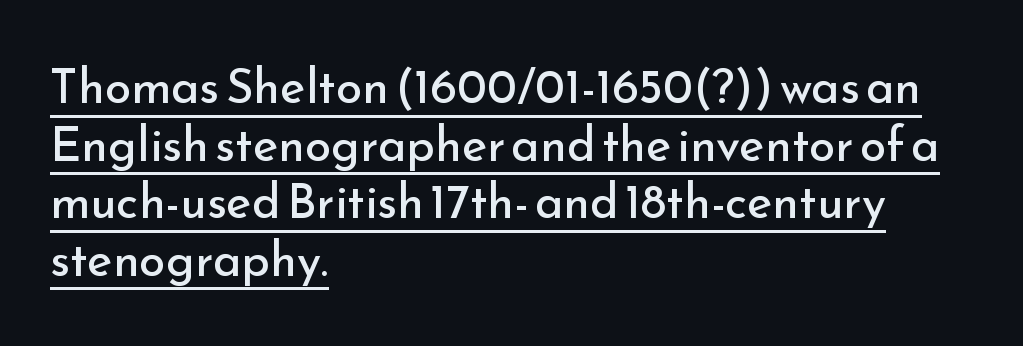
Has an underline been added? It has. The font is comparable to plain body text, perhaps lighter. Compared with typical body copy, the letter spacing here is the same. The text was rendered using a sans face with plain stroke endings.
